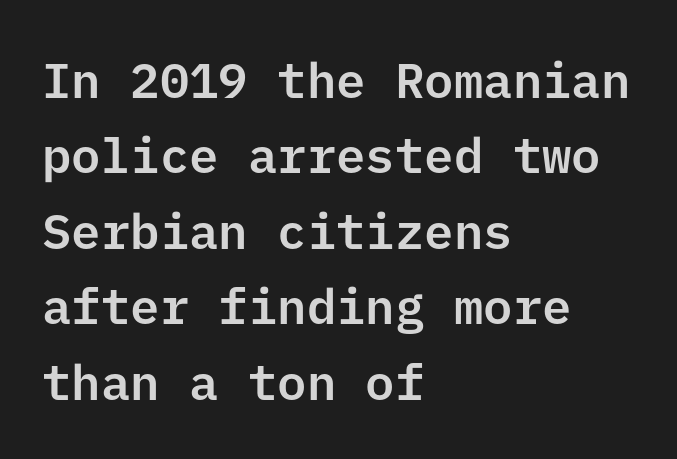
Q: Is the text italic (slanted)? A: No, it is upright.
Q: Is the typeface a serif or a sans-serif typeface? A: Sans-serif.
Q: Is the text underlined? A: No.
Q: How is the paragraph aligned? A: Left-aligned.
Q: Is the spacing between letters normal or unusually wide? A: Normal.
Q: Is the spacing between lines tight, normal or loose? A: Normal.
Q: Width (condensed, normal, or wide)? A: Normal.
Q: Stroke contrast? A: Low.
Q: x-height? A: Medium.
